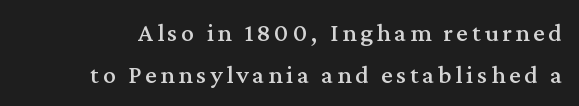
The image shows 26 px text type, upright; set normal line spacing (1.61x), not underlined.
